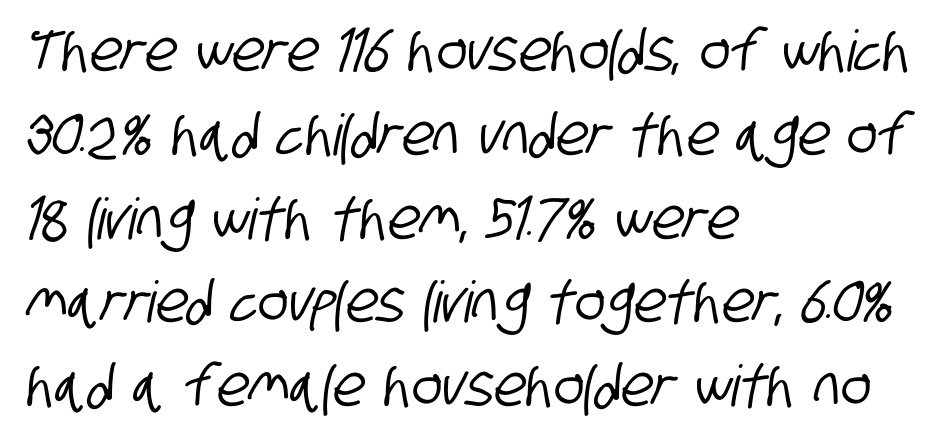
{"serif": "no", "width": "condensed", "stroke_contrast": "low", "x_height": "large", "monospaced": "no", "underline": "no", "align": "left", "line_spacing": "normal", "line_spacing_ratio": 1.47, "letter_spacing": "normal", "letter_spacing_em": 0.0, "glyph_px": 57}
